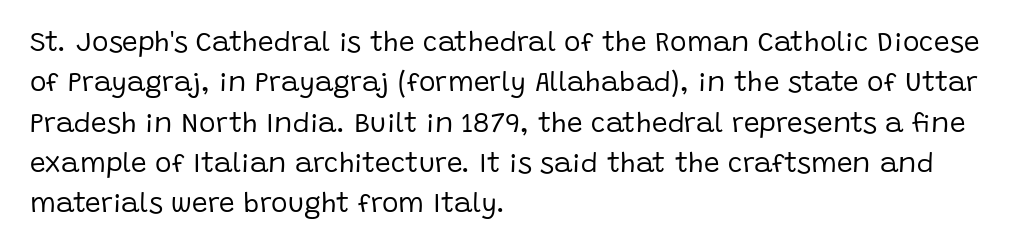
Q: Is the text bold? A: No.
Q: Is the text italic (slanted)? A: No, it is upright.
Q: Is the typeface a serif or a sans-serif typeface? A: Sans-serif.
Q: Is the text underlined? A: No.
Q: How is the paragraph aligned? A: Left-aligned.
Q: Is the spacing between letters normal or unusually wide? A: Normal.
Q: Is the spacing between lines tight, normal or loose? A: Normal.
Q: Width (condensed, normal, or wide)? A: Normal.
Q: Stroke contrast? A: Low.
Q: x-height? A: Large.
Q: Monospaced? A: No.
